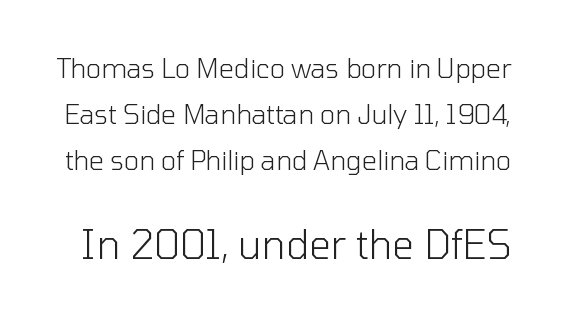
{"serif": "no", "italic": "no", "bold": "no", "weight": "light", "width": "normal", "stroke_contrast": "low", "x_height": "medium", "monospaced": "no", "underline": "no", "line_spacing_ratio": 1.76, "letter_spacing": "normal", "letter_spacing_em": 0.0, "larger_block": "second", "size_ratio": 1.5, "glyph_px": 39}
